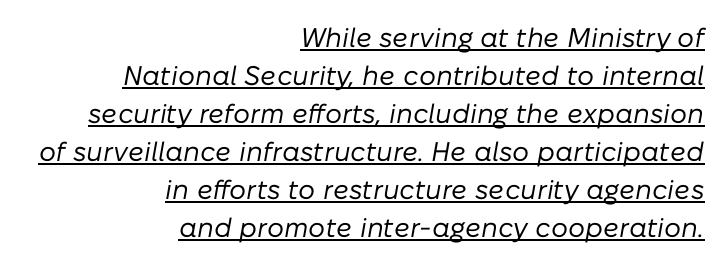
The image shows 27 px text type, italic (leaning right); set right-aligned, normal line spacing (1.41x), normal letter spacing, underlined.
